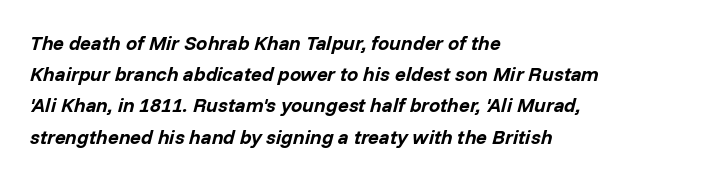
Quick note: underline off. Does the lettering tilt? It does — this is italic. Pretty heavy lettering here — definitely bold. Interline gaps are of average width in this sample. You could call the tracking neutral — neither tight nor loose.
